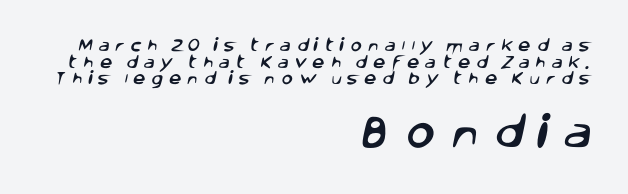
{"serif": "no", "width": "normal", "stroke_contrast": "low", "x_height": "large", "monospaced": "no", "underline": "no", "align": "right", "line_spacing_ratio": 1.19, "letter_spacing": "wide", "letter_spacing_em": 0.4, "larger_block": "second", "size_ratio": 2.57, "glyph_px": 36}
